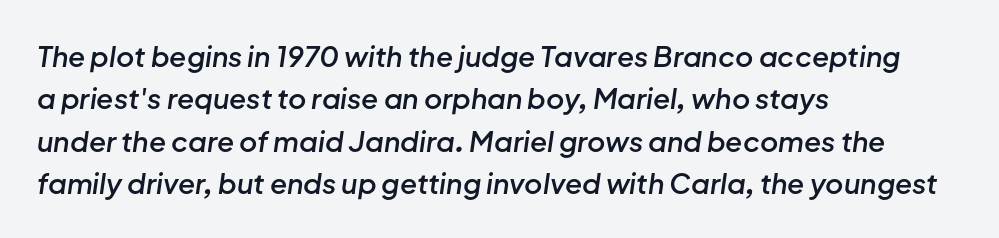
Q: Is the text bold? A: Semi-bold.
Q: Is the text italic (slanted)? A: Yes, it leans right by about 8 degrees.
Q: Is the text underlined? A: No.
Q: How is the paragraph aligned? A: Left-aligned.
Q: Is the spacing between letters normal or unusually wide? A: Normal.
Q: Is the spacing between lines tight, normal or loose? A: Normal.
Q: Width (condensed, normal, or wide)? A: Normal.
Q: Stroke contrast? A: Low.
Q: x-height? A: Medium.
Q: Monospaced? A: No.
